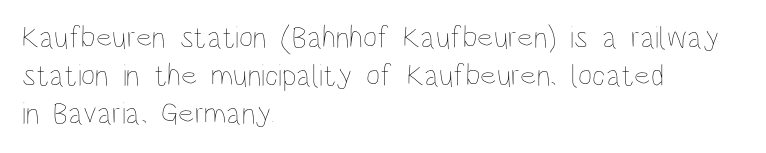
{"italic": "no", "bold": "no", "weight": "thin", "width": "condensed", "stroke_contrast": "low", "x_height": "large", "monospaced": "no", "underline": "no", "align": "left", "line_spacing_ratio": 1.23, "letter_spacing": "normal", "letter_spacing_em": 0.0, "glyph_px": 31}
